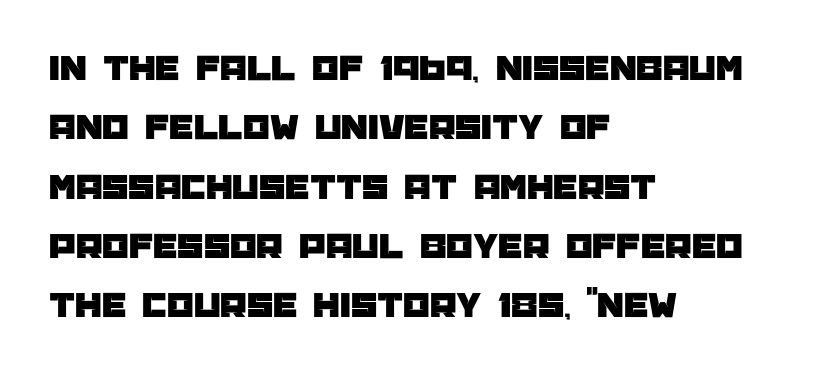
Q: Is the text italic (slanted)? A: No, it is upright.
Q: Is the typeface a serif or a sans-serif typeface? A: Sans-serif.
Q: Is the text underlined? A: No.
Q: How is the paragraph aligned? A: Left-aligned.
Q: Is the spacing between letters normal or unusually wide? A: Normal.
Q: Is the spacing between lines tight, normal or loose? A: Normal.
Q: Width (condensed, normal, or wide)? A: Normal.
Q: Stroke contrast? A: Low.
Q: x-height? A: Large.
Q: Monospaced? A: No.
